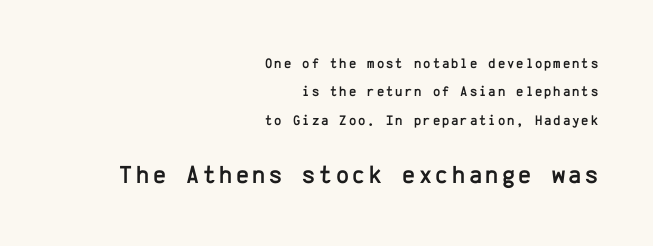
{"italic": "no", "underline": "no", "align": "right", "line_spacing": "loose", "line_spacing_ratio": 2.02, "larger_block": "second", "size_ratio": 1.79, "glyph_px": 25}
